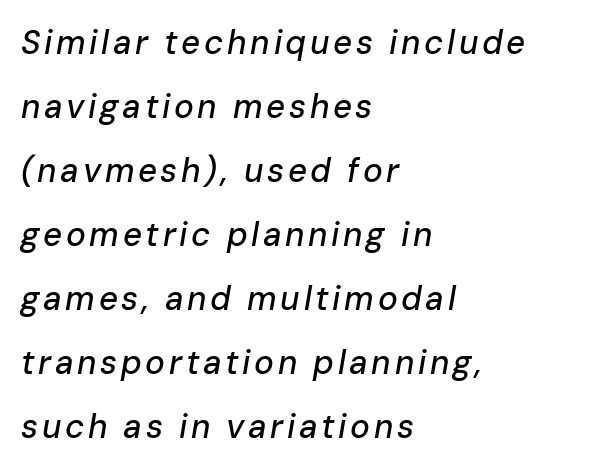
The image shows 33 px text type, italic (leaning right); set left-aligned, loose line spacing (1.94x), not underlined; low stroke contrast and a medium x-height.
